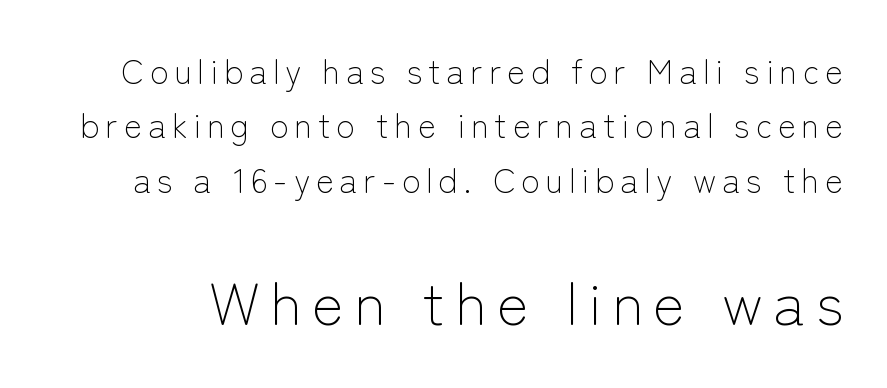
{"serif": "no", "italic": "no", "bold": "no", "weight": "light", "width": "normal", "stroke_contrast": "low", "x_height": "medium", "monospaced": "no", "underline": "no", "line_spacing": "normal", "line_spacing_ratio": 1.6, "larger_block": "second", "size_ratio": 1.76, "glyph_px": 60}
